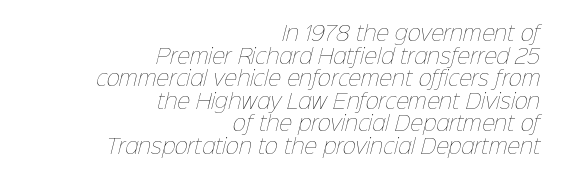
The image shows 20 px text type; set right-aligned, tight line spacing (1.13x), normal letter spacing, not underlined.
